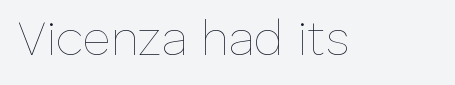
Q: Is the text bold? A: No.
Q: Is the text italic (slanted)? A: No, it is upright.
Q: Is the text underlined? A: No.
Q: Is the spacing between letters normal or unusually wide? A: Normal.
Q: Width (condensed, normal, or wide)? A: Normal.
Q: Stroke contrast? A: Low.
Q: x-height? A: Medium.
Q: Monospaced? A: No.
